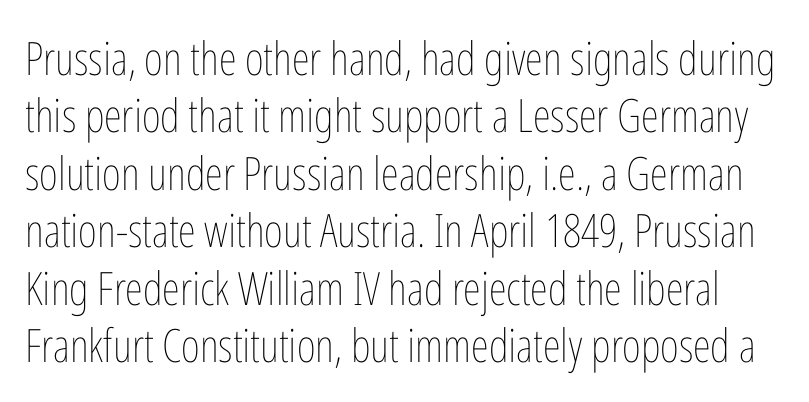
Q: Is the text bold? A: No.
Q: Is the text italic (slanted)? A: No, it is upright.
Q: Is the text underlined? A: No.
Q: Is the spacing between letters normal or unusually wide? A: Normal.
Q: Is the spacing between lines tight, normal or loose? A: Normal.
Q: Width (condensed, normal, or wide)? A: Condensed.
Q: Stroke contrast? A: Low.
Q: x-height? A: Medium.
Q: Monospaced? A: No.
